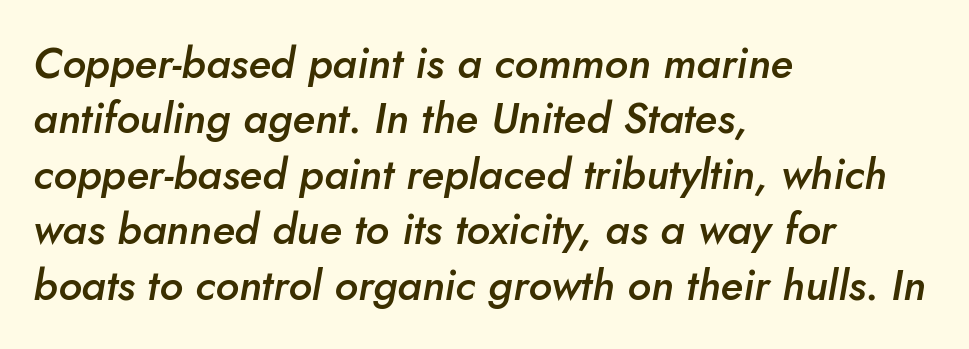
{"italic": "yes", "lean": "right", "slant_degrees": 10, "bold": "semi", "weight": "semibold", "width": "normal", "stroke_contrast": "low", "x_height": "small", "monospaced": "no", "underline": "no", "align": "left", "line_spacing": "normal", "line_spacing_ratio": 1.29, "letter_spacing": "normal", "letter_spacing_em": 0.0, "glyph_px": 43}
